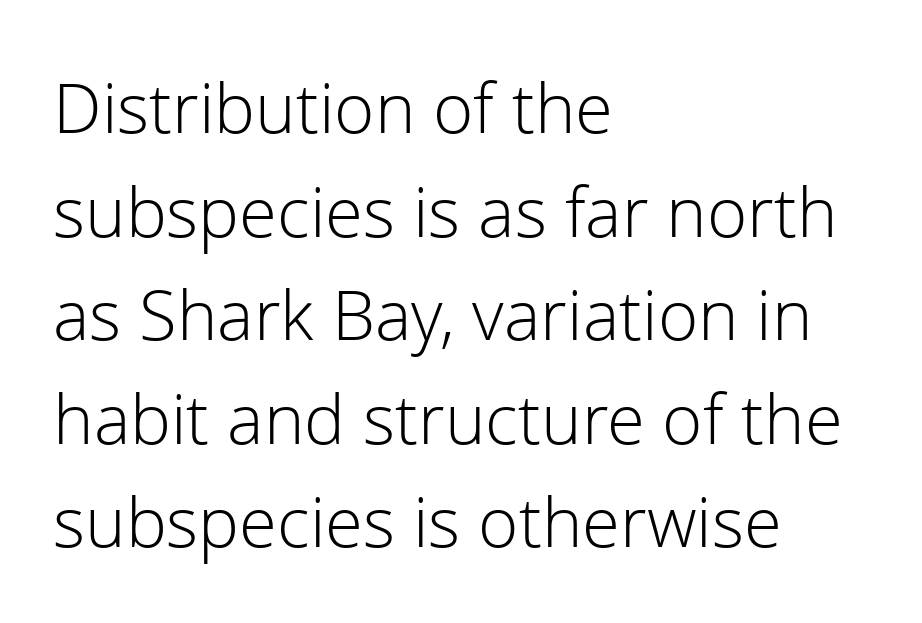
{"serif": "no", "italic": "no", "bold": "no", "weight": "light", "width": "normal", "stroke_contrast": "low", "x_height": "medium", "monospaced": "no", "underline": "no", "align": "left", "line_spacing": "normal", "line_spacing_ratio": 1.4, "letter_spacing": "normal", "letter_spacing_em": 0.0, "glyph_px": 74}
